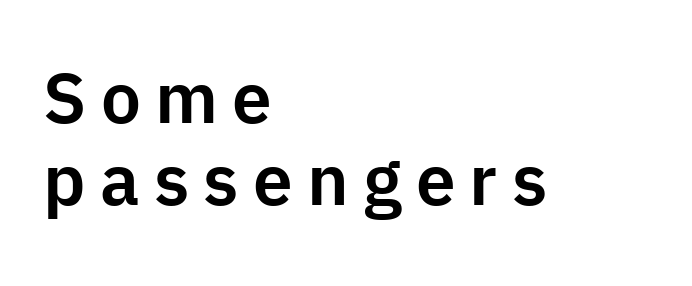
Q: Is the text italic (slanted)? A: No, it is upright.
Q: Is the typeface a serif or a sans-serif typeface? A: Sans-serif.
Q: Is the text underlined? A: No.
Q: How is the paragraph aligned? A: Left-aligned.
Q: Is the spacing between letters normal or unusually wide? A: Unusually wide.
Q: Is the spacing between lines tight, normal or loose? A: Tight.
Q: Width (condensed, normal, or wide)? A: Normal.
Q: Stroke contrast? A: Low.
Q: x-height? A: Medium.
Q: Monospaced? A: No.
